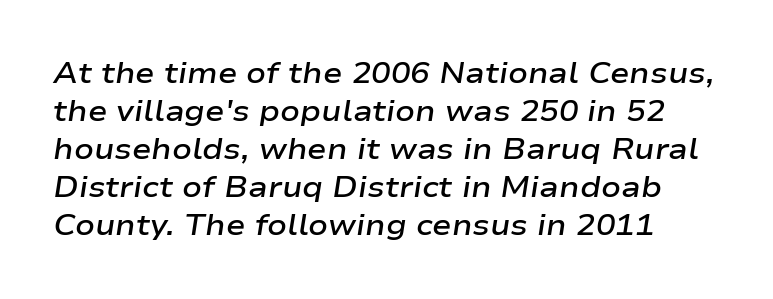
Q: Is the text bold? A: Semi-bold.
Q: Is the text italic (slanted)? A: Yes, it leans right by about 9 degrees.
Q: Is the text underlined? A: No.
Q: Is the spacing between letters normal or unusually wide? A: Normal.
Q: Is the spacing between lines tight, normal or loose? A: Normal.
Q: Width (condensed, normal, or wide)? A: Wide.
Q: Stroke contrast? A: Low.
Q: x-height? A: Medium.
Q: Monospaced? A: No.
